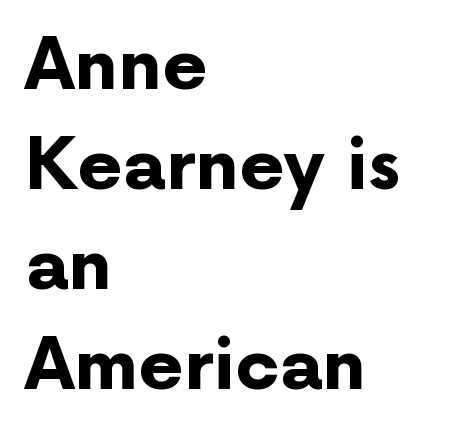
Q: Is the text bold? A: Yes.
Q: Is the text italic (slanted)? A: No, it is upright.
Q: Is the typeface a serif or a sans-serif typeface? A: Sans-serif.
Q: Is the text underlined? A: No.
Q: How is the paragraph aligned? A: Left-aligned.
Q: Is the spacing between letters normal or unusually wide? A: Normal.
Q: Is the spacing between lines tight, normal or loose? A: Normal.
Q: Width (condensed, normal, or wide)? A: Normal.
Q: Stroke contrast? A: Low.
Q: x-height? A: Medium.
Q: Monospaced? A: No.
